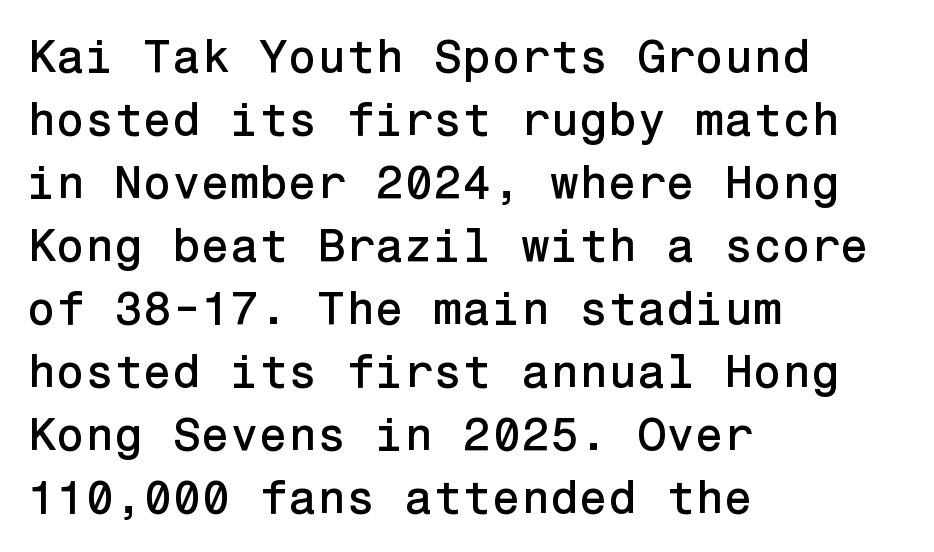
{"serif": "no", "italic": "no", "width": "normal", "stroke_contrast": "low", "x_height": "medium", "underline": "no", "align": "left", "line_spacing": "normal", "line_spacing_ratio": 1.34, "letter_spacing": "normal", "letter_spacing_em": 0.0, "glyph_px": 47}
